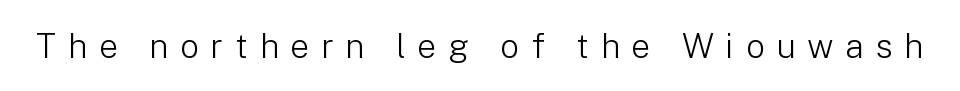
Q: Is the text bold? A: No.
Q: Is the text italic (slanted)? A: No, it is upright.
Q: Is the typeface a serif or a sans-serif typeface? A: Sans-serif.
Q: Is the text underlined? A: No.
Q: Is the spacing between letters normal or unusually wide? A: Unusually wide.
Q: Width (condensed, normal, or wide)? A: Normal.
Q: Stroke contrast? A: Low.
Q: x-height? A: Medium.
Q: Monospaced? A: No.
